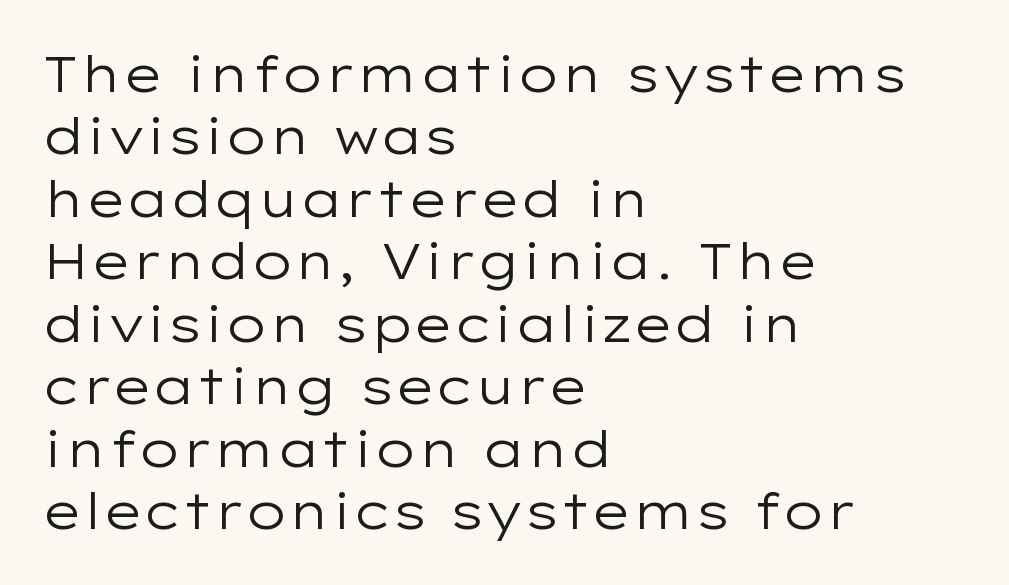
The face looks like a standard text weight, possibly lighter. Regarding serifs, this sample does without them. The glyphs are unaccompanied by any horizontal stroke below them. This sample has the flowing, uneven cadence of proportional lettering. In terms of posture, this sample is upright. The gaps between neighbouring characters are ordinary and unremarkable.
